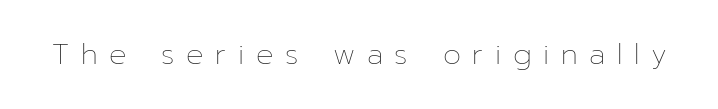
The image shows 29 px thin type, upright; set unusually wide letter spacing (+0.4 em), not underlined; low stroke contrast and a medium x-height.
